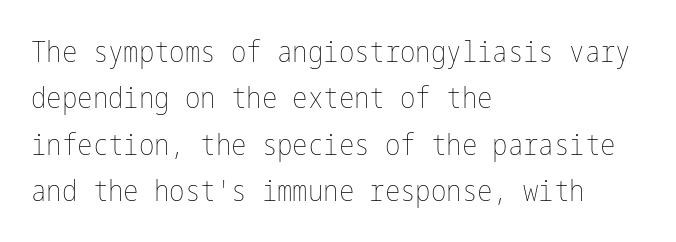
{"italic": "no", "bold": "no", "weight": "thin", "width": "condensed", "stroke_contrast": "low", "x_height": "medium", "underline": "no", "align": "left", "line_spacing": "normal", "line_spacing_ratio": 1.6, "letter_spacing": "normal", "letter_spacing_em": 0.0, "glyph_px": 29}
